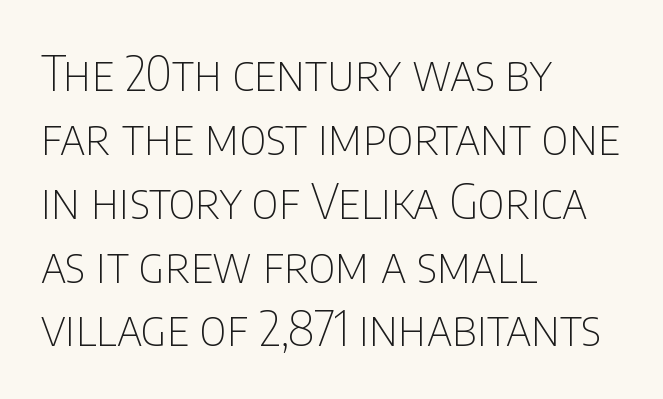
The image shows 48 px thin, condensed sans-serif type, upright; set left-aligned, normal line spacing (1.33x), normal letter spacing, not underlined; low stroke contrast and a large x-height.
